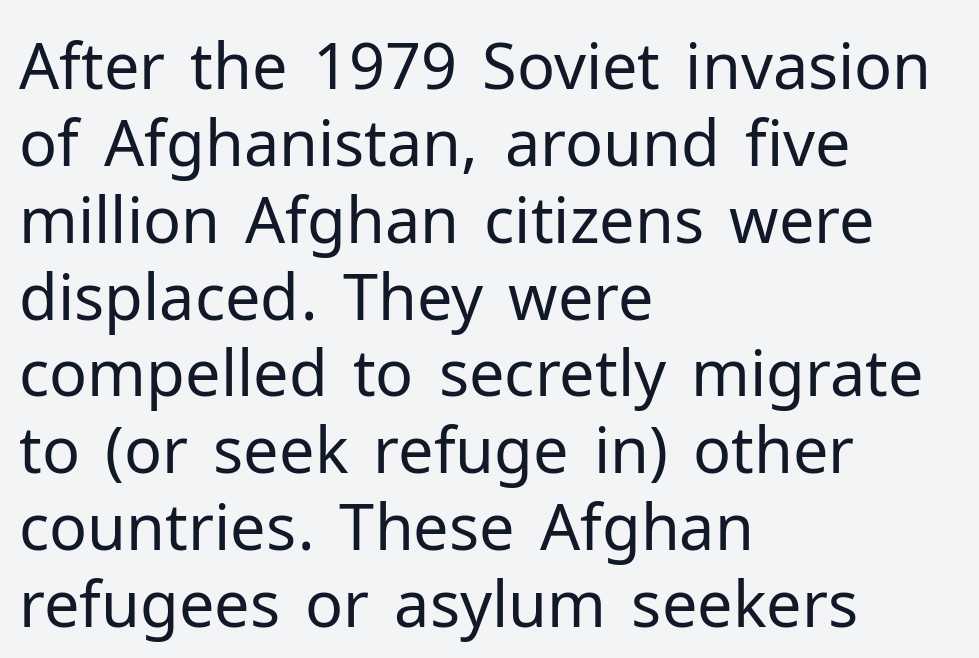
The image shows 63 px regular-weight sans-serif type, upright; set left-aligned, line spacing 1.22x, normal letter spacing, not underlined; low stroke contrast and a medium x-height.
